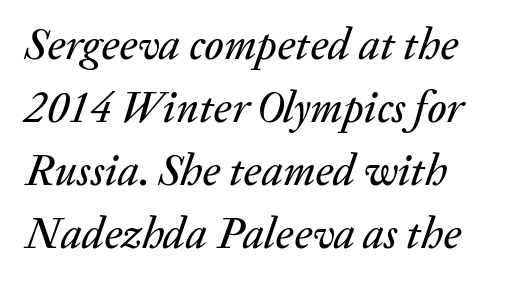
The image shows 44 px text type, italic (leaning right); set left-aligned, normal line spacing (1.43x), normal letter spacing, not underlined; medium stroke contrast and a medium x-height.
